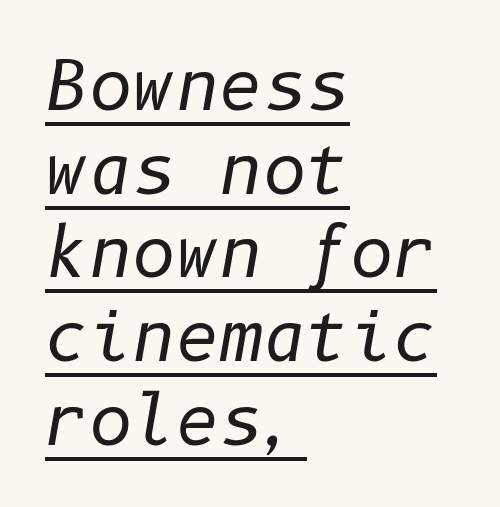
{"italic": "yes", "lean": "right", "slant_degrees": 10, "bold": "no", "weight": "regular", "width": "normal", "stroke_contrast": "low", "x_height": "medium", "underline": "yes", "align": "left", "line_spacing": "normal", "line_spacing_ratio": 1.25, "letter_spacing": "normal", "letter_spacing_em": 0.0, "glyph_px": 67}
